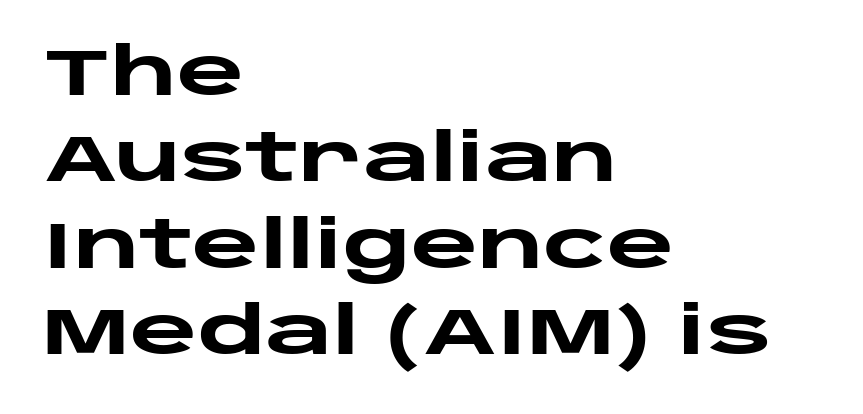
One-word summary of the alignment: left. The rendering uses natural spacing where letterforms have individual widths. Serif or sans? Sans — the stroke terminals are bare. Successive baselines arrive at the customary interval.
